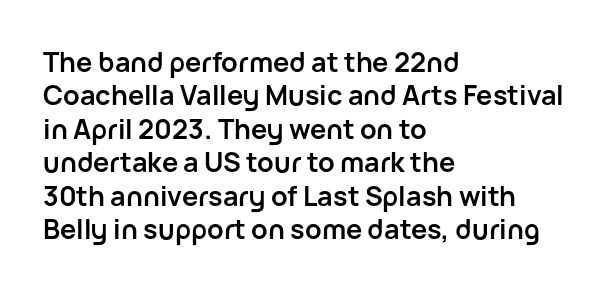
The image shows 27 px bold type, upright; set left-aligned, line spacing 1.24x, normal letter spacing, not underlined.
